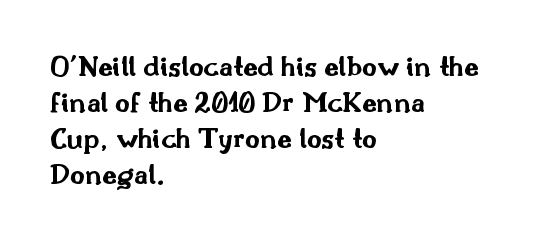
Q: Is the text bold? A: Yes.
Q: Is the text italic (slanted)? A: No, it is upright.
Q: Is the typeface a serif or a sans-serif typeface? A: Sans-serif.
Q: Is the text underlined? A: No.
Q: How is the paragraph aligned? A: Left-aligned.
Q: Is the spacing between letters normal or unusually wide? A: Normal.
Q: Width (condensed, normal, or wide)? A: Wide.
Q: Stroke contrast? A: Medium.
Q: x-height? A: Small.
Q: Monospaced? A: No.
